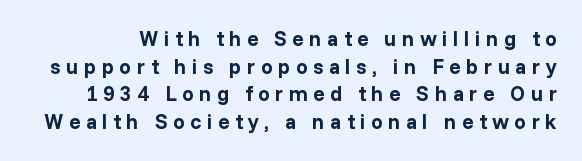
The image shows 21 px bold type, upright; set normal line spacing (1.32x), unusually wide letter spacing (+0.26 em), not underlined.
